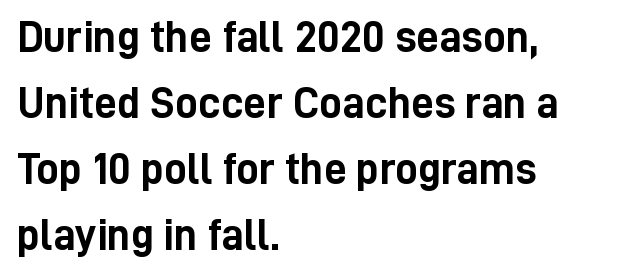
Glance below the letters and you will spot only blank space. A normal amount of white space separates one row of letters from the next. I'd call this a sans setting — the letters go barefoot. The face used here is proportionally spaced, like ordinary book or web type. Visually the block forms a straight wall on the left and a jagged coastline on the right.
